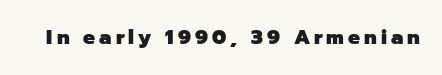
The image shows 20 px bold type, upright; set unusually wide letter spacing (+0.2 em), not underlined.
